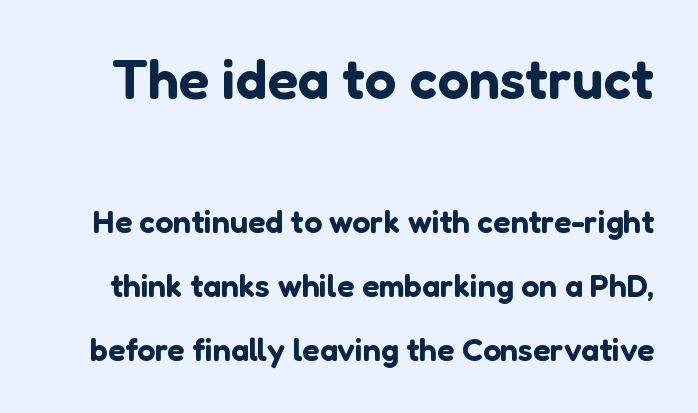
Q: Is the text italic (slanted)? A: No, it is upright.
Q: Is the typeface a serif or a sans-serif typeface? A: Sans-serif.
Q: Is the text underlined? A: No.
Q: Is the spacing between letters normal or unusually wide? A: Normal.
Q: Is the spacing between lines tight, normal or loose? A: Loose.
Q: Which block of text is set in a larger size, the first (top) or the second (bottom)? A: The first (top) one.
Q: Width (condensed, normal, or wide)? A: Normal.
Q: Stroke contrast? A: Low.
Q: x-height? A: Medium.
Q: Monospaced? A: No.
